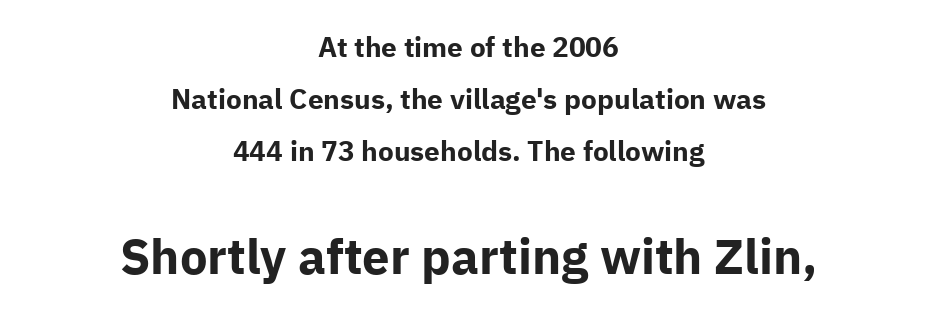
The image shows 49 px bold sans-serif type, upright; set centered, line spacing 1.86x, normal letter spacing, not underlined; the second (bottom) block is 1.75x larger; low stroke contrast and a medium x-height.
